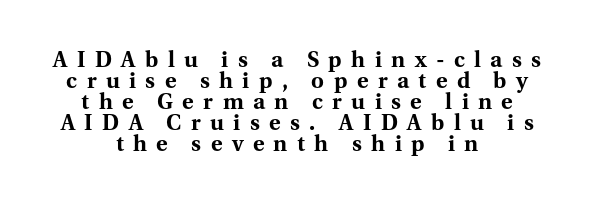
Q: Is the text bold? A: Yes.
Q: Is the text italic (slanted)? A: No, it is upright.
Q: Is the text underlined? A: No.
Q: How is the paragraph aligned? A: Centered.
Q: Is the spacing between letters normal or unusually wide? A: Unusually wide.
Q: Is the spacing between lines tight, normal or loose? A: Tight.
